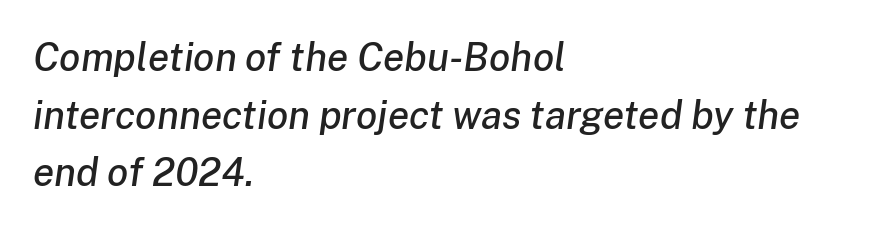
{"italic": "yes", "lean": "right", "slant_degrees": 8, "width": "normal", "stroke_contrast": "low", "x_height": "medium", "monospaced": "no", "underline": "no", "align": "left", "line_spacing": "normal", "line_spacing_ratio": 1.48, "letter_spacing": "normal", "letter_spacing_em": 0.0, "glyph_px": 39}
